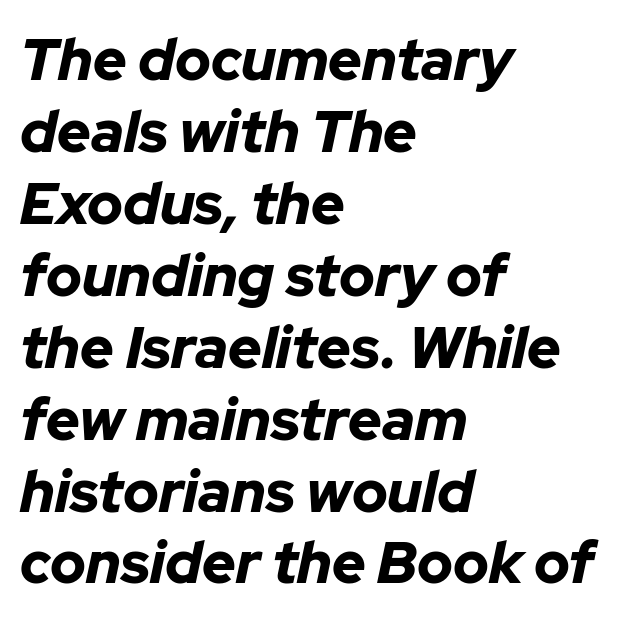
{"italic": "yes", "lean": "right", "slant_degrees": 12, "bold": "yes", "weight": "bold", "width": "normal", "stroke_contrast": "low", "x_height": "medium", "monospaced": "no", "underline": "no", "align": "left", "line_spacing_ratio": 1.24, "letter_spacing": "normal", "letter_spacing_em": 0.0, "glyph_px": 58}
